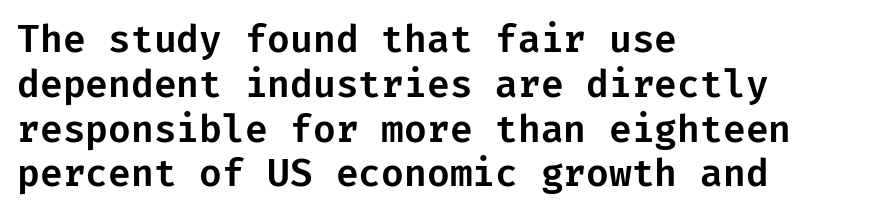
{"serif": "no", "italic": "no", "width": "normal", "stroke_contrast": "low", "x_height": "medium", "underline": "no", "align": "left", "line_spacing_ratio": 1.21, "letter_spacing": "normal", "letter_spacing_em": 0.0, "glyph_px": 37}
